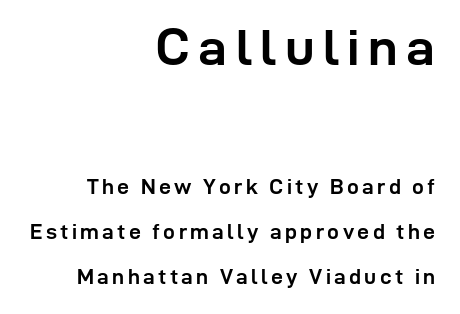
Q: Is the text bold? A: Yes.
Q: Is the text italic (slanted)? A: No, it is upright.
Q: Is the typeface a serif or a sans-serif typeface? A: Sans-serif.
Q: Is the text underlined? A: No.
Q: How is the paragraph aligned? A: Right-aligned.
Q: Is the spacing between lines tight, normal or loose? A: Loose.
Q: Which block of text is set in a larger size, the first (top) or the second (bottom)? A: The first (top) one.
Q: Width (condensed, normal, or wide)? A: Normal.
Q: Stroke contrast? A: Low.
Q: x-height? A: Medium.
Q: Monospaced? A: No.
